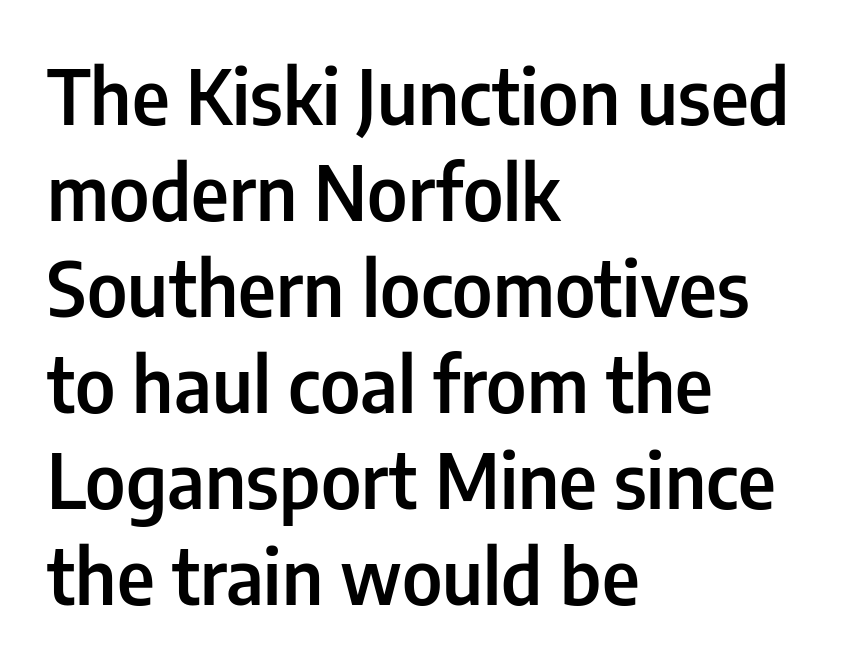
Quick note: underline off. Every character sits straight up, as roman type does. Every row of glyphs begins at an identical x-position on the left. Spacing verdict: proportional, widths tailored to each character.
